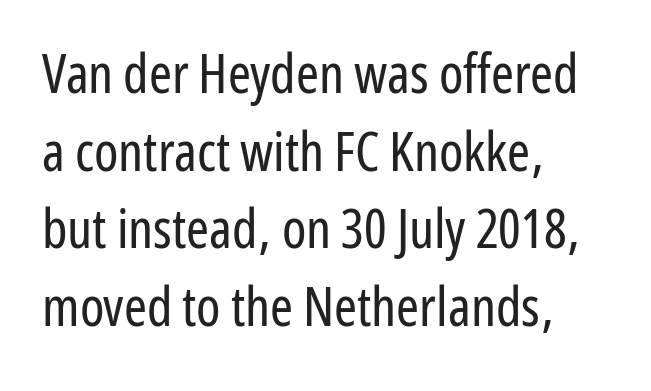
Q: Is the text bold? A: No.
Q: Is the text italic (slanted)? A: No, it is upright.
Q: Is the typeface a serif or a sans-serif typeface? A: Sans-serif.
Q: Is the text underlined? A: No.
Q: How is the paragraph aligned? A: Left-aligned.
Q: Is the spacing between letters normal or unusually wide? A: Normal.
Q: Is the spacing between lines tight, normal or loose? A: Normal.
Q: Width (condensed, normal, or wide)? A: Condensed.
Q: Stroke contrast? A: Low.
Q: x-height? A: Medium.
Q: Monospaced? A: No.
